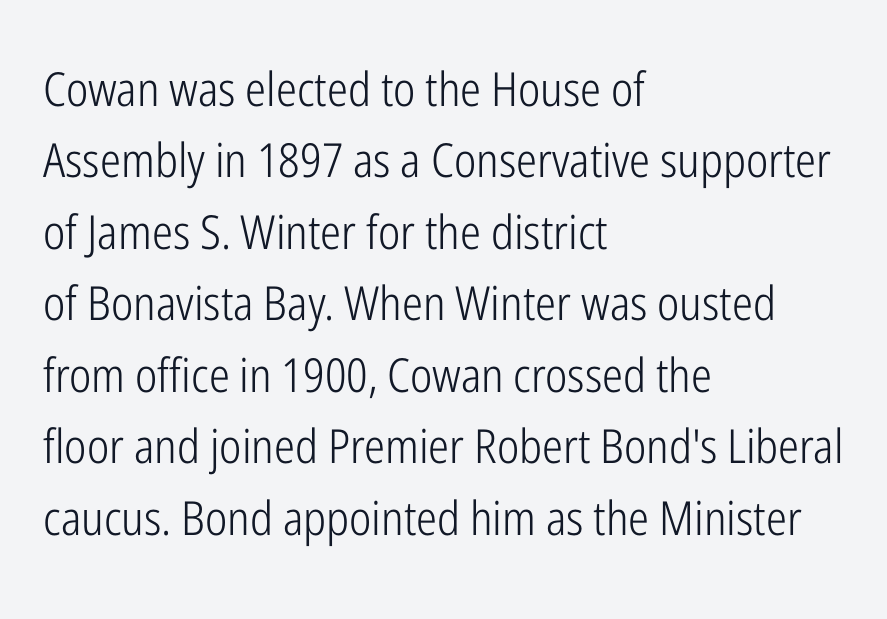
{"serif": "no", "italic": "no", "bold": "no", "weight": "light", "width": "condensed", "stroke_contrast": "low", "x_height": "medium", "monospaced": "no", "underline": "no", "align": "left", "line_spacing": "normal", "line_spacing_ratio": 1.52, "letter_spacing": "normal", "letter_spacing_em": 0.0, "glyph_px": 47}
